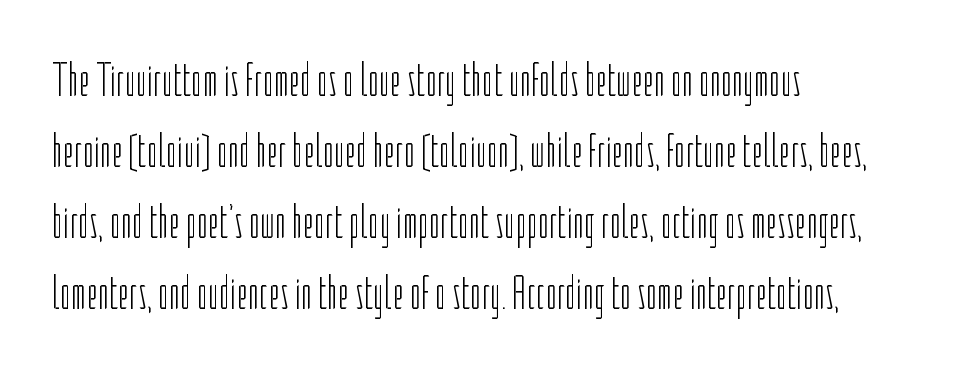
Q: Is the text bold? A: No.
Q: Is the text italic (slanted)? A: No, it is upright.
Q: Is the typeface a serif or a sans-serif typeface? A: Sans-serif.
Q: Is the text underlined? A: No.
Q: How is the paragraph aligned? A: Left-aligned.
Q: Is the spacing between letters normal or unusually wide? A: Normal.
Q: Is the spacing between lines tight, normal or loose? A: Normal.
Q: Width (condensed, normal, or wide)? A: Condensed.
Q: Stroke contrast? A: Low.
Q: x-height? A: Medium.
Q: Monospaced? A: No.
